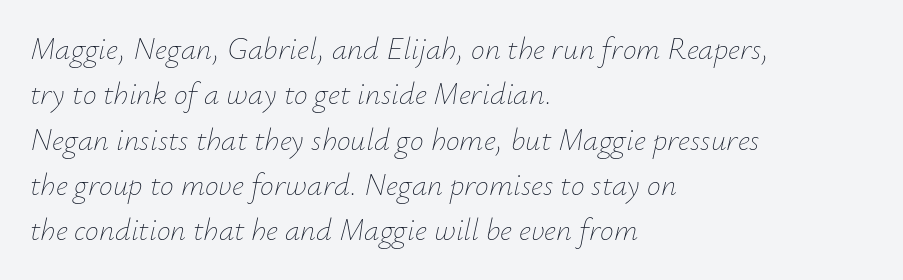
Underlining? Definitely not there. Varying glyph widths throughout — classic text-font behaviour. Line beginnings align vertically; line endings do not. What stands out about the letter spacing? Nothing — it is the standard amount. Italic: yes, the glyphs are oblique. The font is comparable to plain body text, perhaps lighter.
